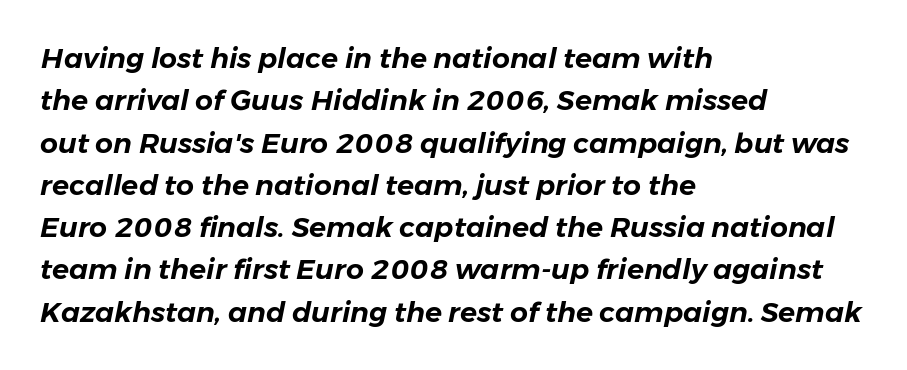
{"italic": "yes", "lean": "right", "slant_degrees": 11, "width": "normal", "stroke_contrast": "low", "x_height": "medium", "monospaced": "no", "underline": "no", "align": "left", "line_spacing": "normal", "line_spacing_ratio": 1.51, "letter_spacing": "normal", "letter_spacing_em": 0.0, "glyph_px": 28}
